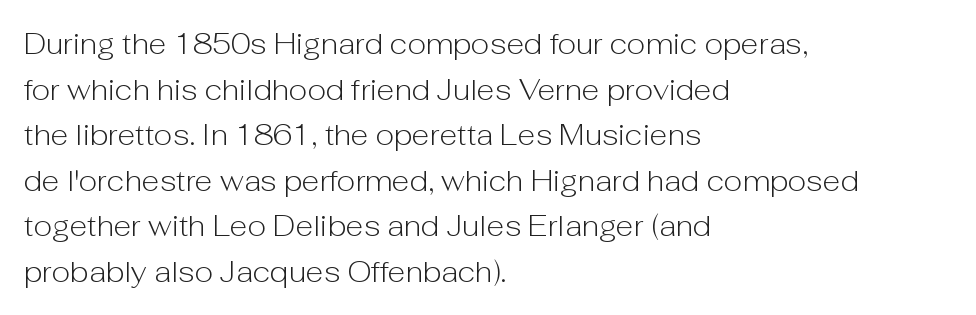
No italicization has been applied; the sample stays upright. In terms of leading, this rendering sits right in the middle. These lines keep a tight, regular rhythm from letter to letter. In terms of letterform style, serifs are entirely absent. The space beneath each line is pristine and unruled.
